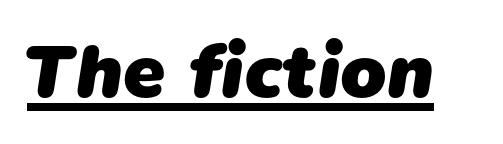
Q: Is the text bold? A: Yes.
Q: Is the typeface a serif or a sans-serif typeface? A: Sans-serif.
Q: Is the text underlined? A: Yes.
Q: Is the spacing between letters normal or unusually wide? A: Normal.
Q: Width (condensed, normal, or wide)? A: Normal.
Q: Stroke contrast? A: Low.
Q: x-height? A: Medium.
Q: Monospaced? A: No.
